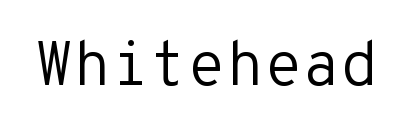
{"serif": "no", "italic": "no", "bold": "no", "weight": "regular", "width": "normal", "stroke_contrast": "low", "x_height": "medium", "monospaced": "yes", "underline": "no", "letter_spacing": "normal", "letter_spacing_em": 0.0, "glyph_px": 62}
